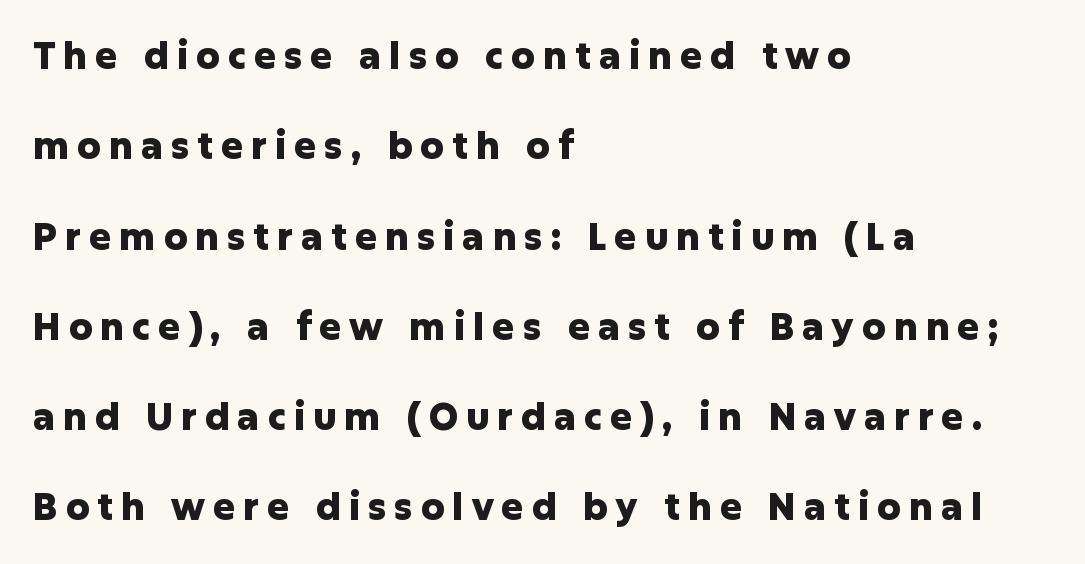
The image shows 37 px heavy sans-serif type, upright; set left-aligned, loose line spacing (2.44x), unusually wide letter spacing (+0.21 em), not underlined; low stroke contrast and a medium x-height.
